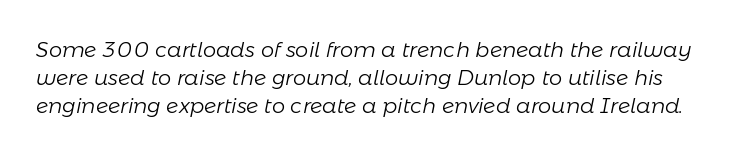
Caption: standard tracking, unaltered. Rendered with sloped, italic letterforms. Quick note: underline off. Horizontal bands of white between lines are of average thickness. Each stroke keeps to a modest, everyday thickness or less.
